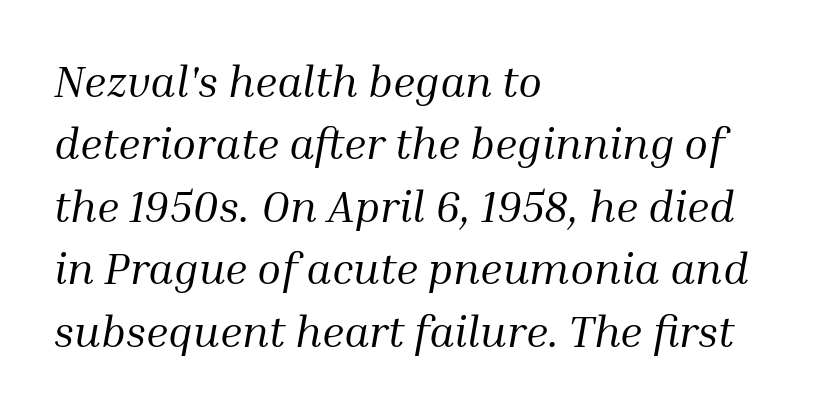
Letter spacing: default. Character widths vary here, with narrow letters taking less room than wide ones. Is the type slanted? Yes — the strokes lean at a clear angle. The letters carry serifs — small finishing strokes at the ends of their stems. Caption: face not bold, strokes unweighted. Left-aligned paragraph, ragged on the right.
